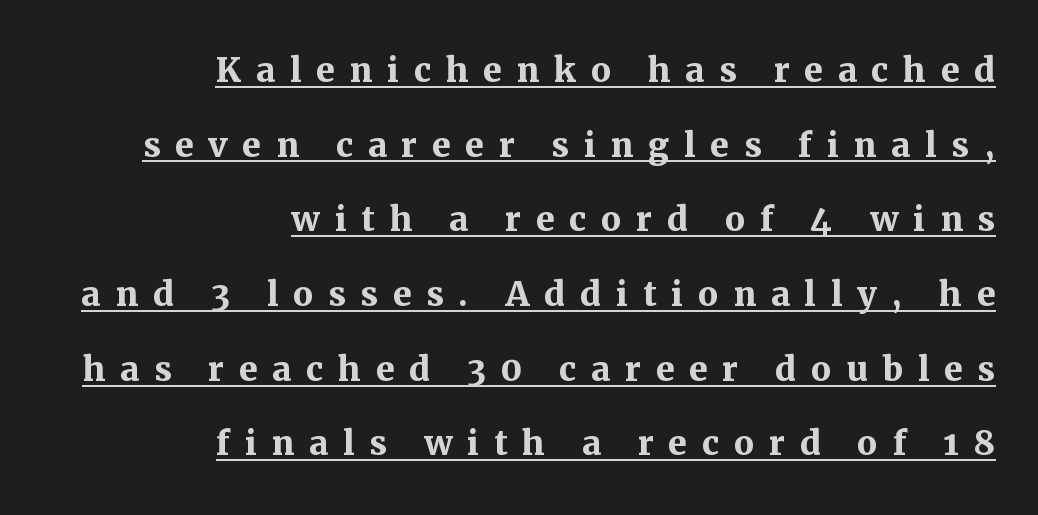
The block of text has a typical density, with ordinary space between rows. Line endings align vertically; line beginnings do not. The font is running at its bold setting. The designer went with a serif here, giving each stem small feet. The line texture is sparse and dotted thanks to wide tracking. Has an underline been added? It has.
